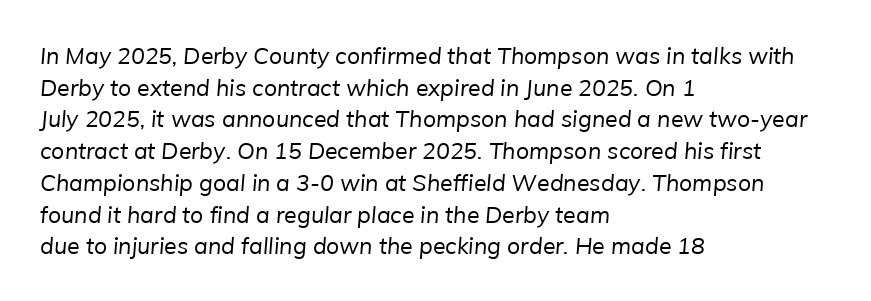
{"bold": "no", "underline": "no", "align": "left", "line_spacing": "normal", "line_spacing_ratio": 1.38, "letter_spacing": "normal", "letter_spacing_em": 0.0, "glyph_px": 23}
